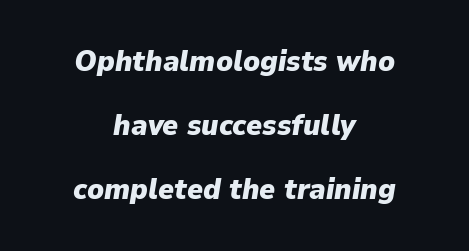
{"italic": "yes", "lean": "right", "slant_degrees": 9, "bold": "yes", "weight": "heavy", "width": "normal", "stroke_contrast": "low", "x_height": "medium", "monospaced": "no", "underline": "no", "align": "center", "line_spacing": "loose", "line_spacing_ratio": 2.14, "letter_spacing": "normal", "letter_spacing_em": 0.0, "glyph_px": 30}
